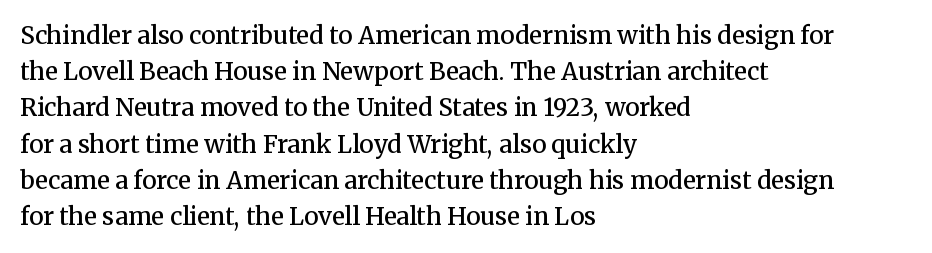
The image shows 24 px text type, upright; set left-aligned, normal line spacing (1.51x), normal letter spacing, not underlined.
